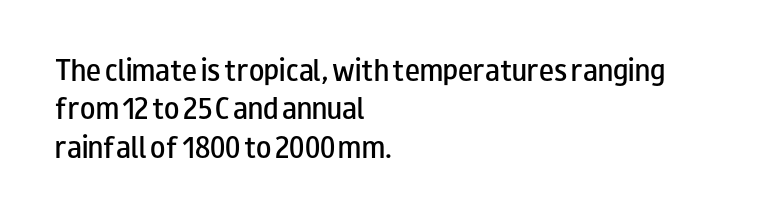
Q: Is the text bold? A: Semi-bold.
Q: Is the text italic (slanted)? A: No, it is upright.
Q: Is the text underlined? A: No.
Q: How is the paragraph aligned? A: Left-aligned.
Q: Is the spacing between letters normal or unusually wide? A: Normal.
Q: Is the spacing between lines tight, normal or loose? A: Normal.
